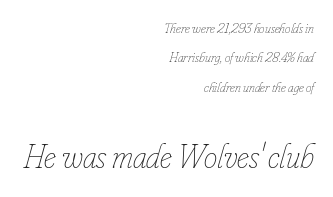
{"italic": "yes", "lean": "right", "slant_degrees": 16, "bold": "no", "weight": "thin", "width": "condensed", "stroke_contrast": "low", "x_height": "small", "monospaced": "no", "underline": "no", "align": "right", "line_spacing": "loose", "line_spacing_ratio": 2.1, "letter_spacing": "normal", "letter_spacing_em": 0.0, "larger_block": "second", "size_ratio": 2.43, "glyph_px": 34}
